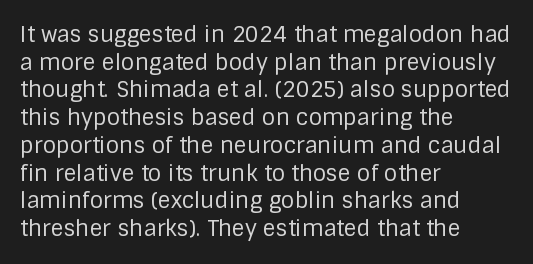
The image shows 22 px text type, upright; set left-aligned, normal line spacing (1.26x), normal letter spacing, not underlined.
